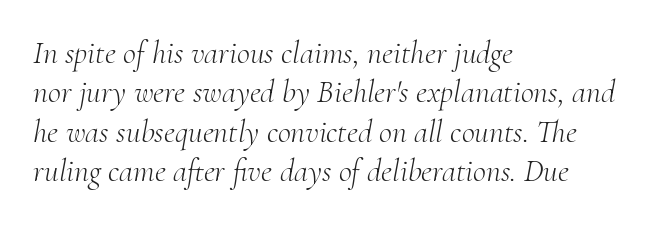
Q: Is the text bold? A: No.
Q: Is the text italic (slanted)? A: Yes, it leans right by about 10 degrees.
Q: Is the typeface a serif or a sans-serif typeface? A: Serif.
Q: Is the text underlined? A: No.
Q: How is the paragraph aligned? A: Left-aligned.
Q: Is the spacing between letters normal or unusually wide? A: Normal.
Q: Width (condensed, normal, or wide)? A: Normal.
Q: Stroke contrast? A: Medium.
Q: x-height? A: Small.
Q: Monospaced? A: No.
